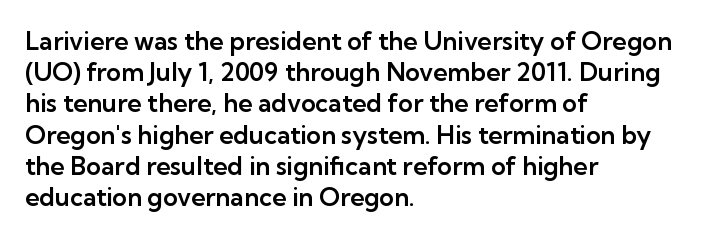
Q: Is the text italic (slanted)? A: No, it is upright.
Q: Is the text underlined? A: No.
Q: How is the paragraph aligned? A: Left-aligned.
Q: Is the spacing between letters normal or unusually wide? A: Normal.
Q: Is the spacing between lines tight, normal or loose? A: Normal.
